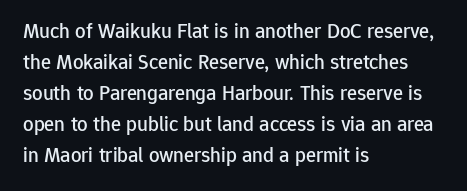
Does the copy run flush right? No — it runs flush left. The specimen reads as upright at a glance. Between one letter and the next there's only the usual sliver of space. The designer left line spacing at the default.
